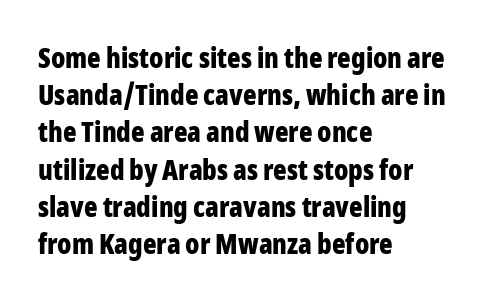
The image shows 28 px bold, condensed sans-serif type, upright; set left-aligned, normal line spacing (1.33x), normal letter spacing, not underlined; low stroke contrast and a medium x-height.
